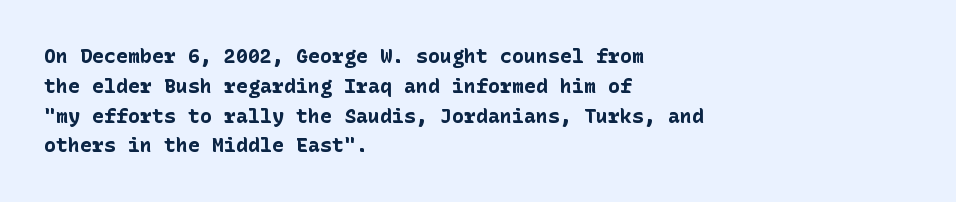
Q: Is the text bold? A: Yes.
Q: Is the text italic (slanted)? A: No, it is upright.
Q: Is the text underlined? A: No.
Q: How is the paragraph aligned? A: Left-aligned.
Q: Is the spacing between letters normal or unusually wide? A: Normal.
Q: Is the spacing between lines tight, normal or loose? A: Normal.
